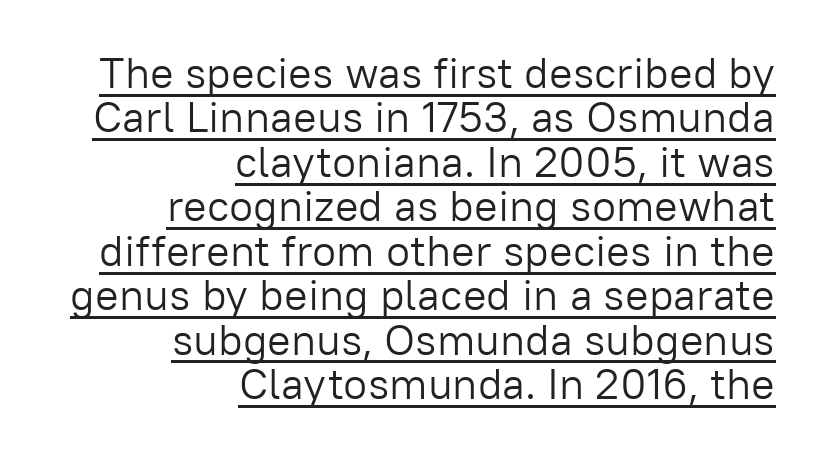
{"serif": "no", "italic": "no", "bold": "no", "weight": "light", "width": "normal", "stroke_contrast": "low", "x_height": "medium", "monospaced": "no", "underline": "yes", "align": "right", "line_spacing": "tight", "line_spacing_ratio": 1.01, "letter_spacing": "normal", "letter_spacing_em": 0.0, "glyph_px": 44}
